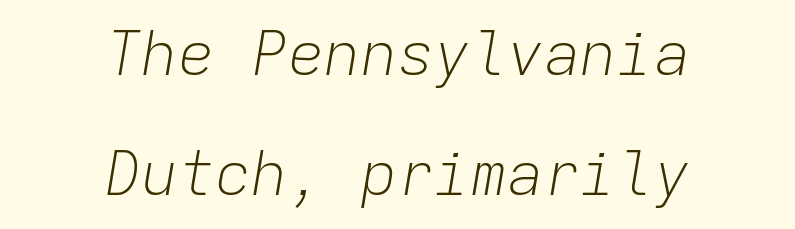
{"italic": "yes", "lean": "right", "slant_degrees": 9, "bold": "no", "weight": "light", "width": "normal", "stroke_contrast": "low", "x_height": "medium", "monospaced": "yes", "underline": "no", "align": "center", "line_spacing": "loose", "line_spacing_ratio": 1.96, "letter_spacing": "normal", "letter_spacing_em": 0.0, "glyph_px": 61}
